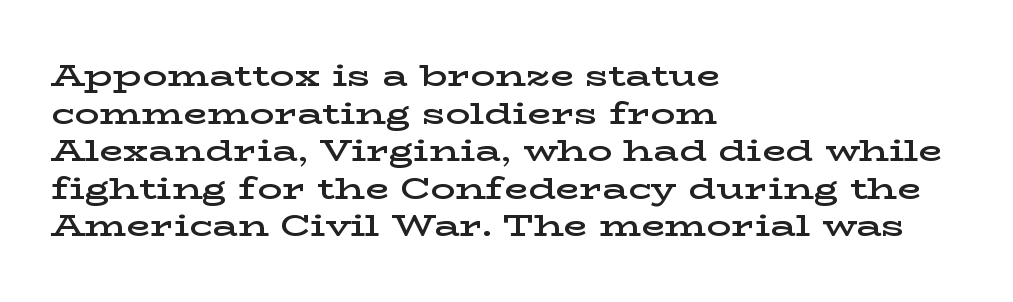
The image shows 31 px semibold, wide serif type, upright; set left-aligned, line spacing 1.21x, normal letter spacing, not underlined; low stroke contrast and a medium x-height.
